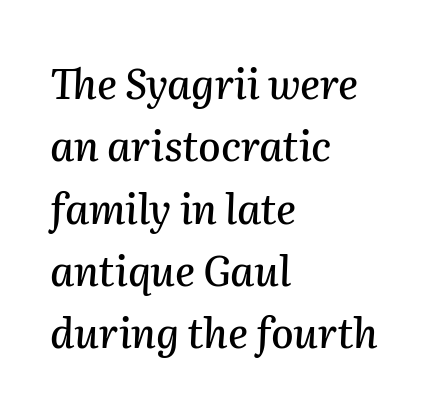
The specimen reads as italic at a glance. The compositor pushed each line to the left boundary. Glyph-to-glyph distance matches everyday printed text. The string is rendered with underlining switched off.
